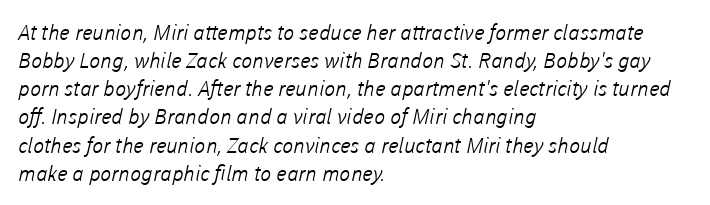
{"bold": "no", "underline": "no", "align": "left", "line_spacing": "normal", "line_spacing_ratio": 1.34, "letter_spacing": "normal", "letter_spacing_em": 0.0, "glyph_px": 21}
